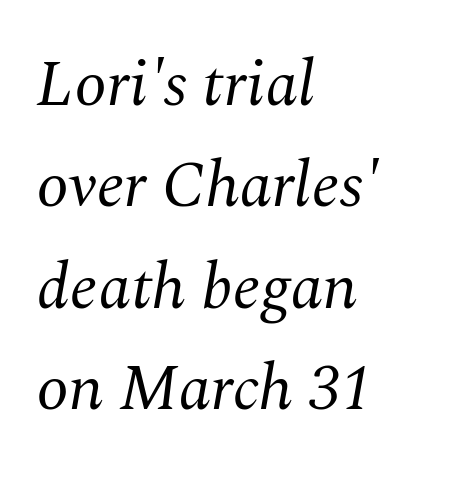
{"serif": "yes", "italic": "yes", "lean": "right", "slant_degrees": 10, "bold": "no", "weight": "regular", "width": "normal", "stroke_contrast": "medium", "x_height": "medium", "monospaced": "no", "underline": "no", "align": "left", "line_spacing": "normal", "line_spacing_ratio": 1.56, "letter_spacing": "normal", "letter_spacing_em": 0.0, "glyph_px": 65}
